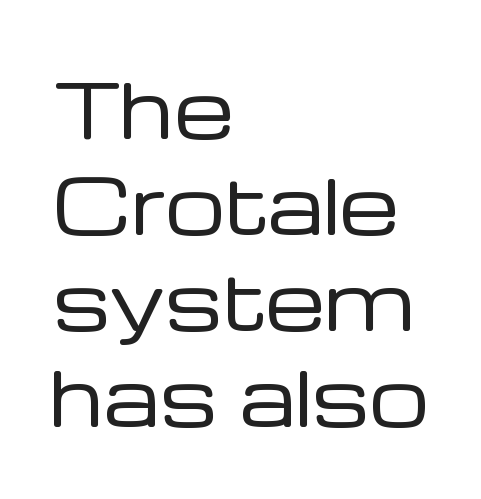
{"serif": "no", "italic": "no", "bold": "no", "weight": "regular", "width": "normal", "stroke_contrast": "low", "x_height": "medium", "monospaced": "no", "underline": "no", "align": "left", "line_spacing": "normal", "line_spacing_ratio": 1.28, "letter_spacing": "normal", "letter_spacing_em": 0.0, "glyph_px": 75}
